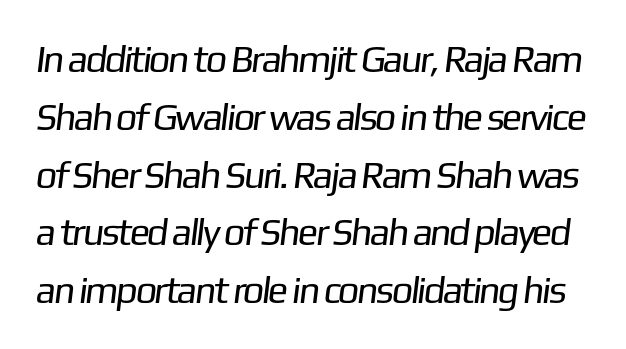
The image shows 38 px regular-weight sans-serif type; set normal line spacing (1.52x), normal letter spacing, not underlined; low stroke contrast and a medium x-height.
